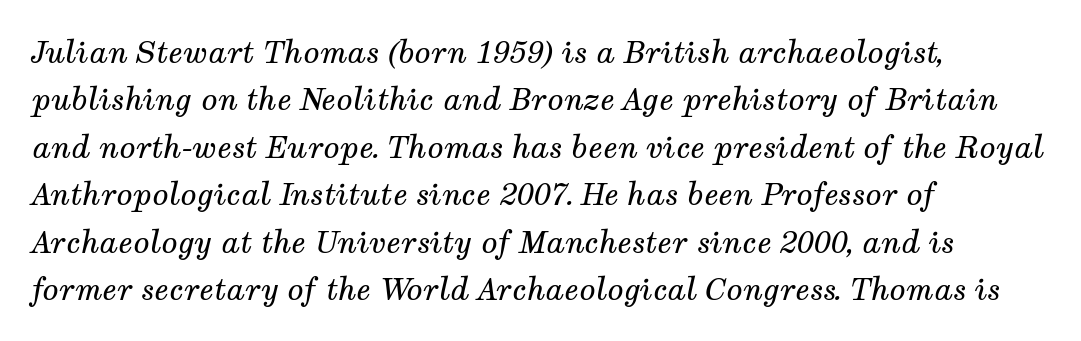
The zone under the glyphs is completely vacant. Successive baselines arrive at the customary interval. The characters display serif detailing at their extremities. Is the stroke heavy? The answer is a plain regular-or-lighter. A classic flush-left, rag-right setting is used for this passage. Note the varied advance widths — an 'i' is clearly narrower than an 'm'.
